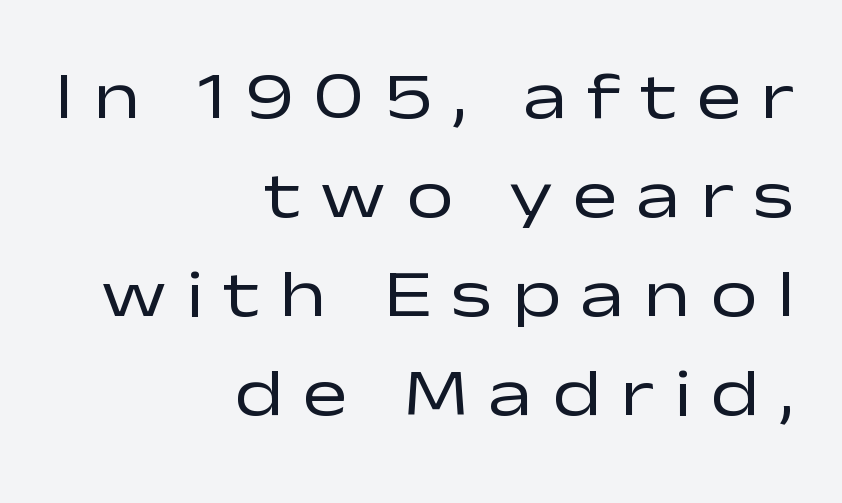
The image shows 67 px regular-weight, wide sans-serif type, upright; set right-aligned, normal line spacing (1.48x), unusually wide letter spacing (+0.29 em), not underlined; low stroke contrast and a medium x-height.
